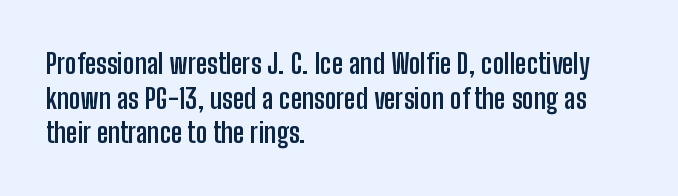
Short note: letters normally spaced. These lines are rendered in a variable-pitch font. These lines are composed in type without serifs. Each row of text sits above clean, open space.
